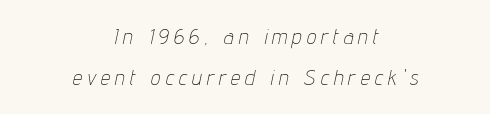
Q: Is the text bold? A: No.
Q: Is the text italic (slanted)? A: Yes, it leans right by about 12 degrees.
Q: Is the text underlined? A: No.
Q: How is the paragraph aligned? A: Centered.
Q: Is the spacing between letters normal or unusually wide? A: Unusually wide.
Q: Is the spacing between lines tight, normal or loose? A: Loose.
